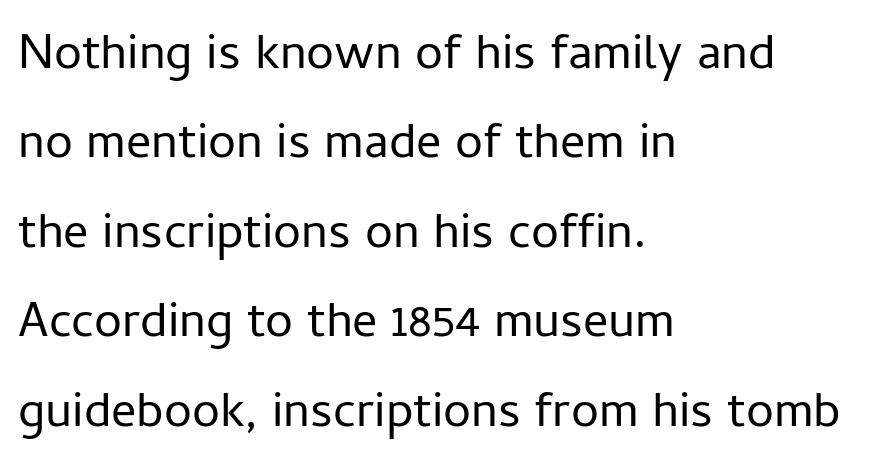
Q: Is the text bold? A: No.
Q: Is the text italic (slanted)? A: No, it is upright.
Q: Is the typeface a serif or a sans-serif typeface? A: Sans-serif.
Q: Is the text underlined? A: No.
Q: How is the paragraph aligned? A: Left-aligned.
Q: Is the spacing between letters normal or unusually wide? A: Normal.
Q: Width (condensed, normal, or wide)? A: Normal.
Q: Stroke contrast? A: Low.
Q: x-height? A: Medium.
Q: Monospaced? A: No.
